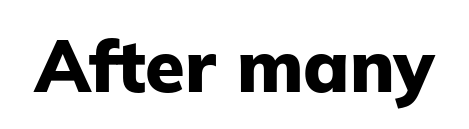
The image shows 72 px heavy sans-serif type, upright; set normal letter spacing, not underlined; low stroke contrast and a medium x-height.
